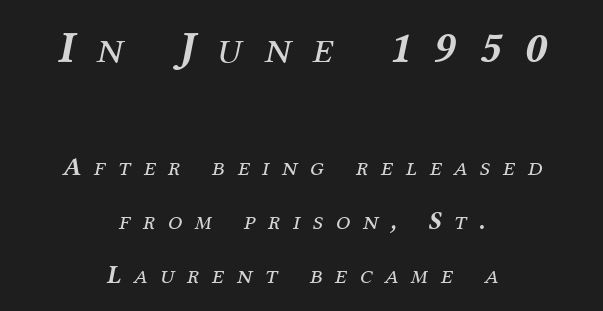
Slant detected: the letters are inclined. This is serif lettering, the kind often seen in printed books. These glyphs show unthickened strokes, regular width or finer. Spacing verdict: proportional, widths tailored to each character. Quick note: interline space is abundant. Short and long lines alike share a common midpoint.
